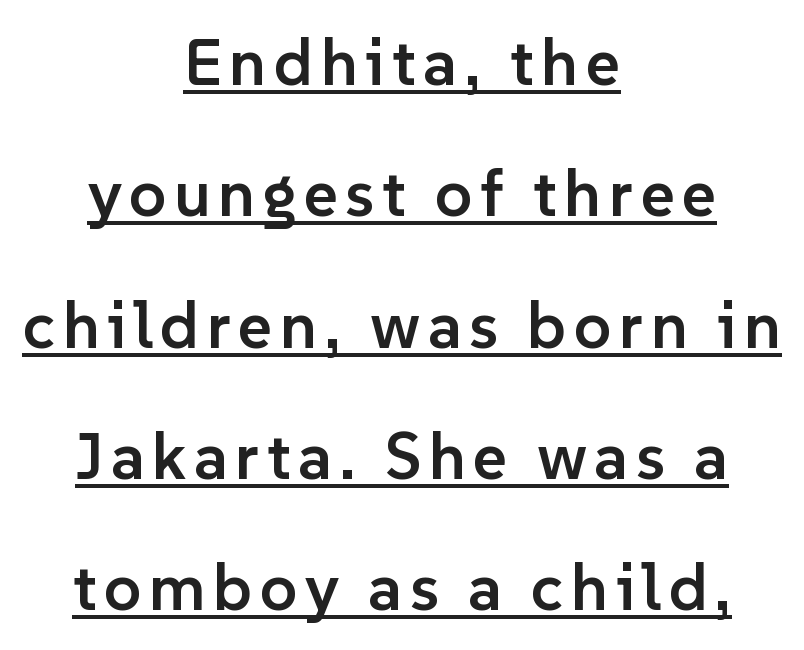
Q: Is the text bold? A: Semi-bold.
Q: Is the text italic (slanted)? A: No, it is upright.
Q: Is the typeface a serif or a sans-serif typeface? A: Sans-serif.
Q: Is the text underlined? A: Yes.
Q: How is the paragraph aligned? A: Centered.
Q: Is the spacing between lines tight, normal or loose? A: Loose.
Q: Width (condensed, normal, or wide)? A: Normal.
Q: Stroke contrast? A: Low.
Q: x-height? A: Medium.
Q: Monospaced? A: No.
